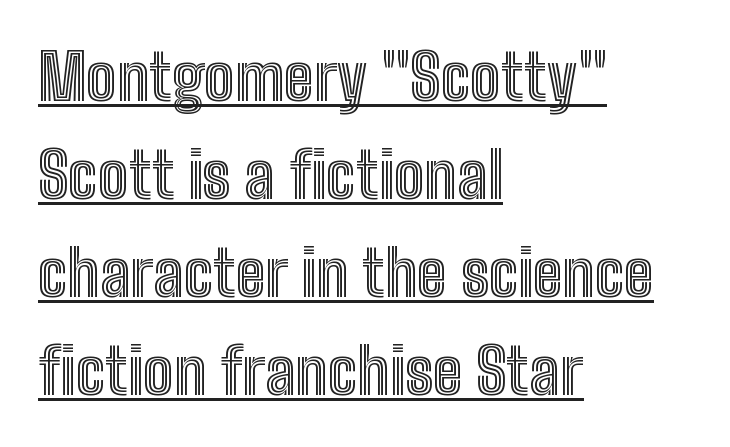
Q: Is the text italic (slanted)? A: No, it is upright.
Q: Is the text underlined? A: Yes.
Q: How is the paragraph aligned? A: Left-aligned.
Q: Is the spacing between letters normal or unusually wide? A: Normal.
Q: Is the spacing between lines tight, normal or loose? A: Normal.
Q: Width (condensed, normal, or wide)? A: Condensed.
Q: x-height? A: Medium.
Q: Monospaced? A: No.
